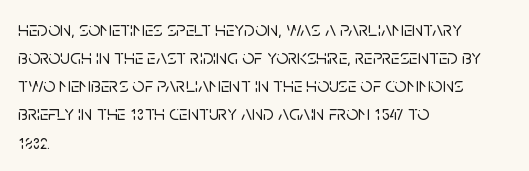
{"italic": "no", "underline": "no", "align": "left", "line_spacing": "normal", "line_spacing_ratio": 1.34, "letter_spacing": "normal", "letter_spacing_em": 0.0, "glyph_px": 21}
